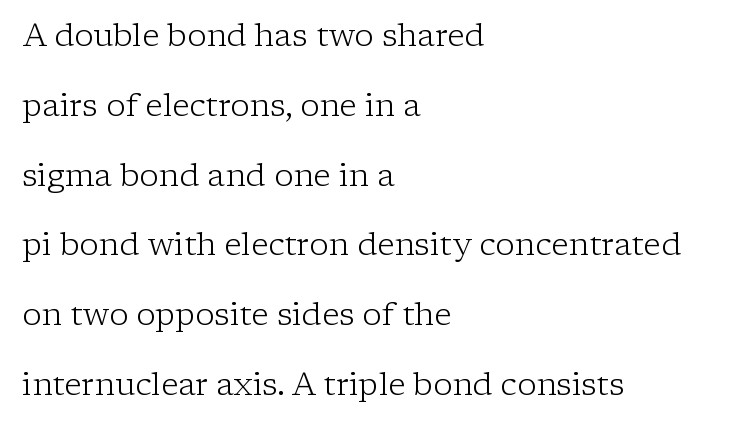
{"serif": "yes", "italic": "no", "bold": "no", "weight": "light", "width": "normal", "stroke_contrast": "low", "x_height": "medium", "monospaced": "no", "underline": "no", "align": "left", "line_spacing": "loose", "line_spacing_ratio": 2.18, "letter_spacing": "normal", "letter_spacing_em": 0.0, "glyph_px": 32}
